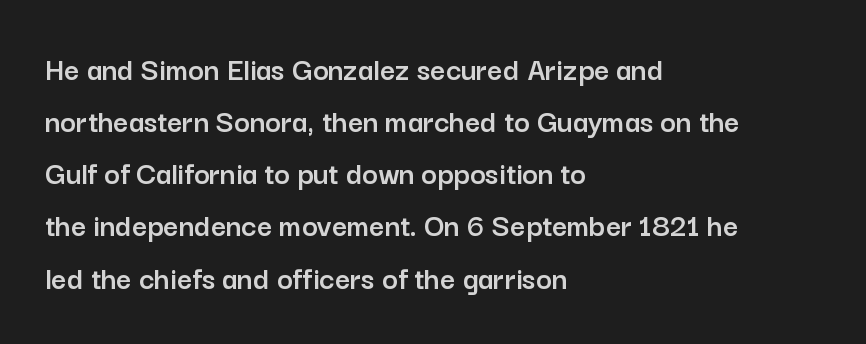
Q: Is the text italic (slanted)? A: No, it is upright.
Q: Is the typeface a serif or a sans-serif typeface? A: Sans-serif.
Q: Is the text underlined? A: No.
Q: How is the paragraph aligned? A: Left-aligned.
Q: Is the spacing between letters normal or unusually wide? A: Normal.
Q: Is the spacing between lines tight, normal or loose? A: Normal.
Q: Width (condensed, normal, or wide)? A: Normal.
Q: Stroke contrast? A: Low.
Q: x-height? A: Medium.
Q: Monospaced? A: No.
